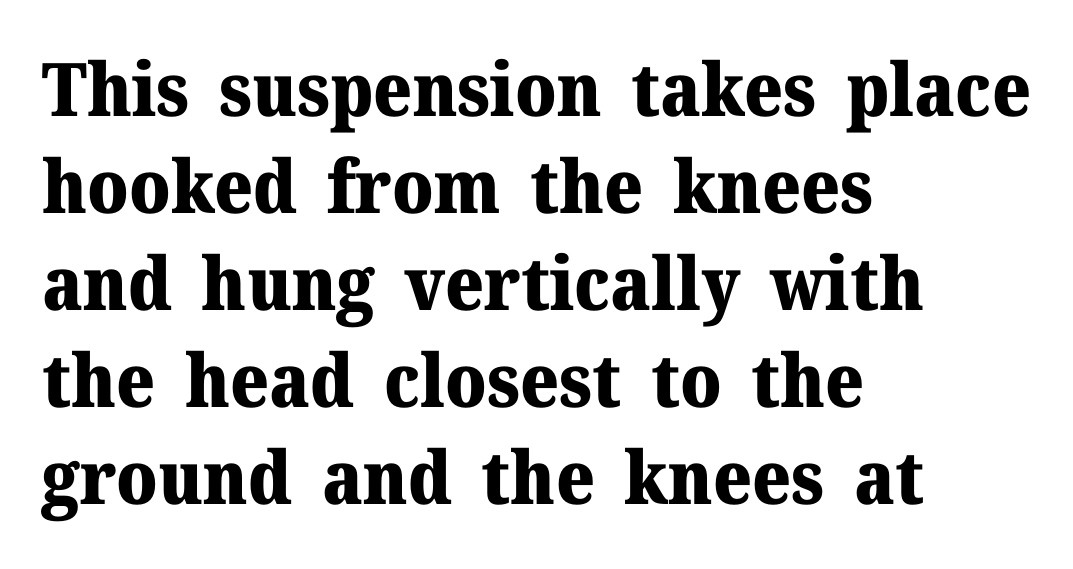
The rendering keeps characters at their native spacing. This sample has the flowing, uneven cadence of proportional lettering. Words float on clear page, feet unadorned. Typeset ragged right — the left edge is the straight one.
